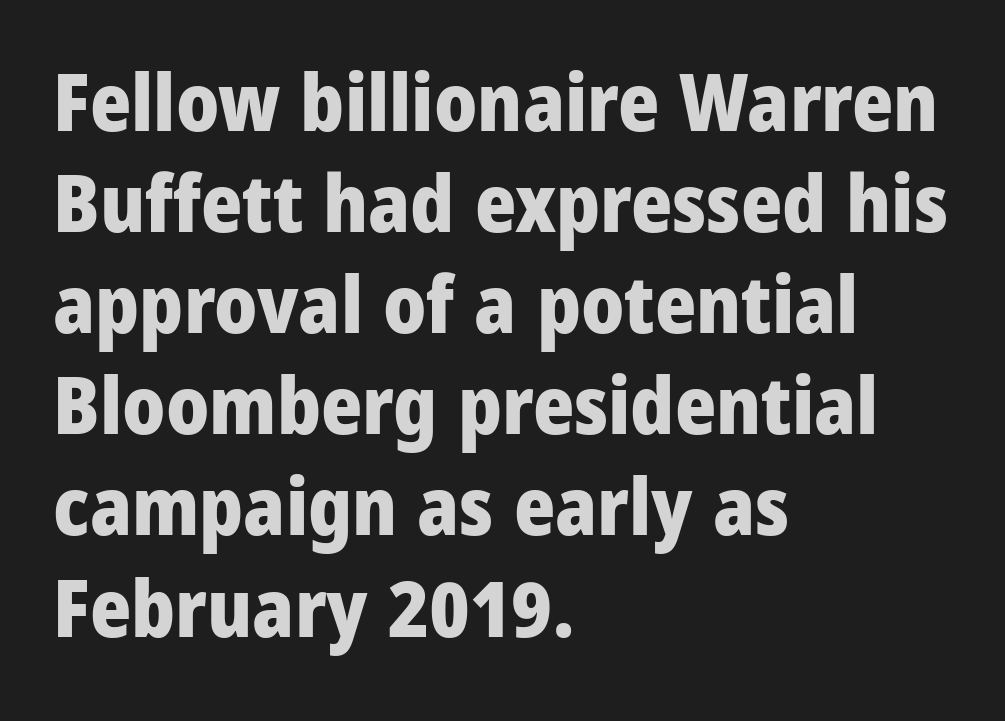
The rows are spaced the way most documents space them. This sample has the flowing, uneven cadence of proportional lettering. Only glyphs here, with clear space below each row. The letters stand upright; this is a roman face.
